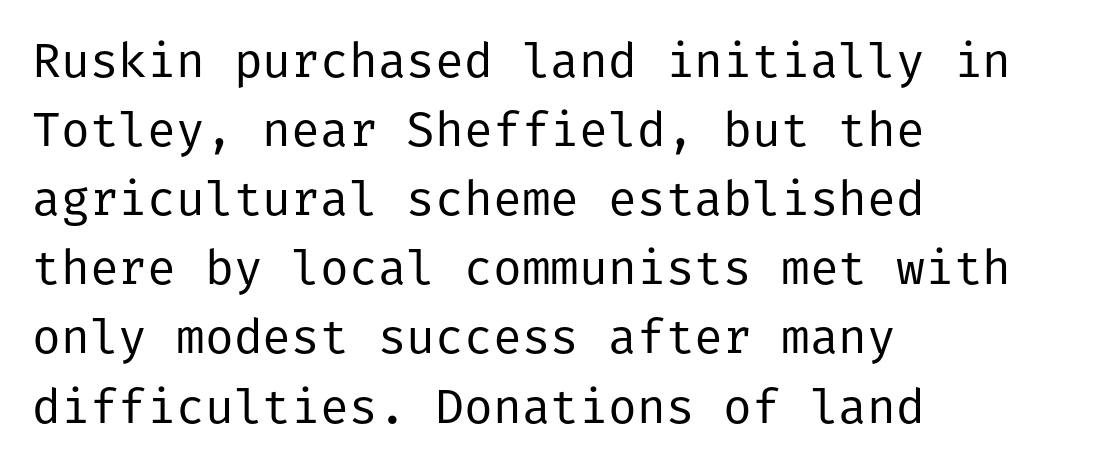
Q: Is the text bold? A: No.
Q: Is the text italic (slanted)? A: No, it is upright.
Q: Is the typeface a serif or a sans-serif typeface? A: Sans-serif.
Q: Is the text underlined? A: No.
Q: How is the paragraph aligned? A: Left-aligned.
Q: Is the spacing between letters normal or unusually wide? A: Normal.
Q: Is the spacing between lines tight, normal or loose? A: Normal.
Q: Width (condensed, normal, or wide)? A: Normal.
Q: Stroke contrast? A: Low.
Q: x-height? A: Medium.
